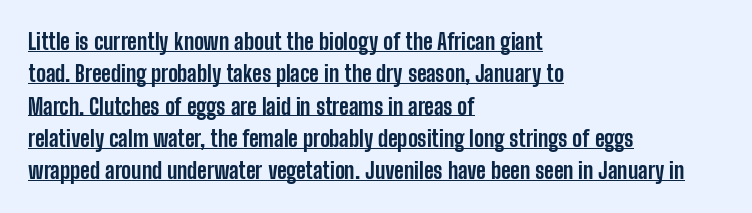
{"italic": "no", "bold": "yes", "underline": "yes", "align": "left", "line_spacing": "normal", "line_spacing_ratio": 1.47, "letter_spacing": "normal", "letter_spacing_em": 0.0, "glyph_px": 22}
